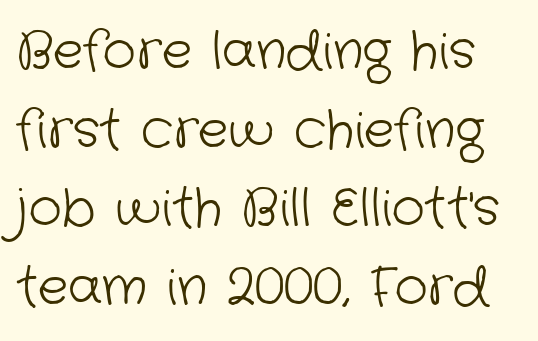
The image shows 51 px light sans-serif type; set normal line spacing (1.54x), normal letter spacing, not underlined; low stroke contrast and a medium x-height.
